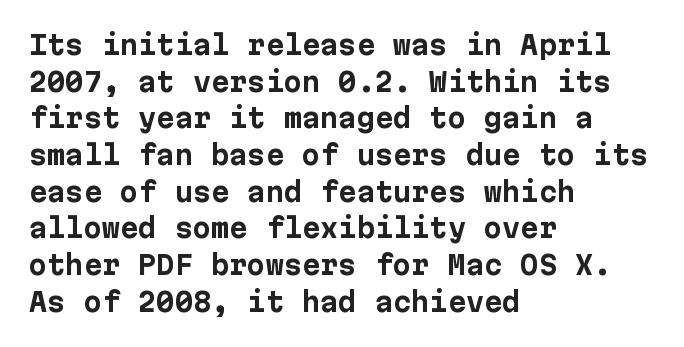
Q: Is the text bold? A: Yes.
Q: Is the text italic (slanted)? A: No, it is upright.
Q: Is the text underlined? A: No.
Q: How is the paragraph aligned? A: Left-aligned.
Q: Is the spacing between letters normal or unusually wide? A: Normal.
Q: Is the spacing between lines tight, normal or loose? A: Normal.
